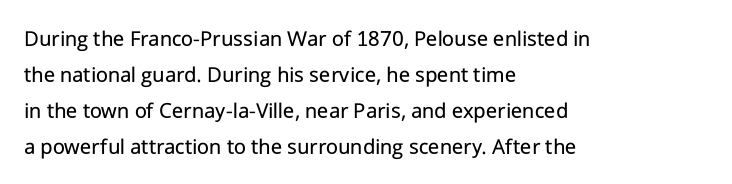
{"italic": "no", "bold": "no", "underline": "no", "align": "left", "line_spacing": "normal", "line_spacing_ratio": 1.56, "letter_spacing": "normal", "letter_spacing_em": 0.0, "glyph_px": 23}
